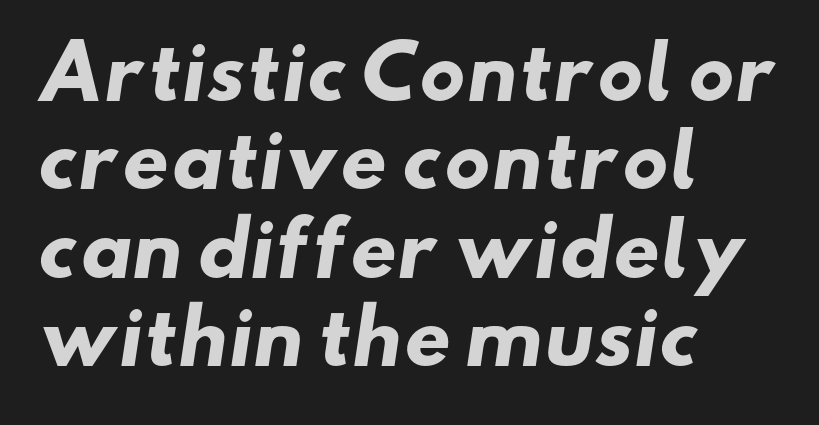
The image shows 73 px heavy, wide sans-serif type; set left-aligned, line spacing 1.21x, normal letter spacing, not underlined; low stroke contrast and a small x-height.
